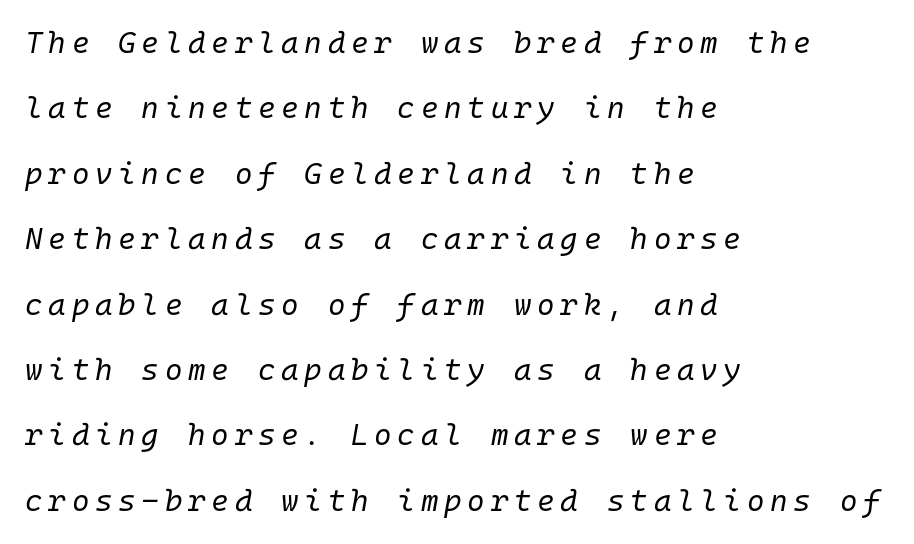
Q: Is the text bold? A: No.
Q: Is the text italic (slanted)? A: Yes, it leans right by about 10 degrees.
Q: Is the text underlined? A: No.
Q: How is the paragraph aligned? A: Left-aligned.
Q: Is the spacing between lines tight, normal or loose? A: Loose.
Q: Width (condensed, normal, or wide)? A: Normal.
Q: Stroke contrast? A: Low.
Q: x-height? A: Medium.
Q: Monospaced? A: Yes.
